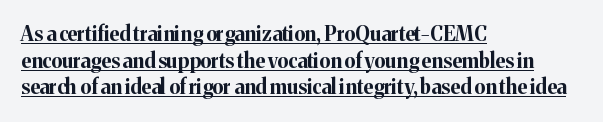
The image shows 20 px bold type, upright; set left-aligned, normal line spacing (1.33x), normal letter spacing, underlined.
